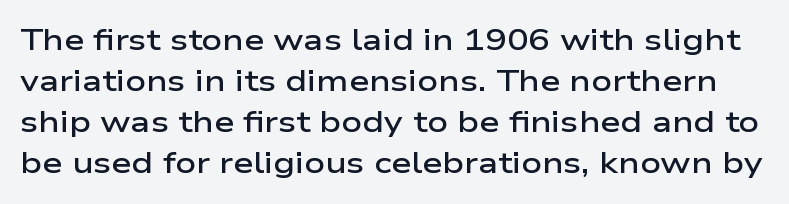
Q: Is the text bold? A: Semi-bold.
Q: Is the text italic (slanted)? A: No, it is upright.
Q: Is the typeface a serif or a sans-serif typeface? A: Sans-serif.
Q: Is the text underlined? A: No.
Q: Is the spacing between letters normal or unusually wide? A: Normal.
Q: Is the spacing between lines tight, normal or loose? A: Normal.
Q: Width (condensed, normal, or wide)? A: Wide.
Q: Stroke contrast? A: Low.
Q: x-height? A: Medium.
Q: Monospaced? A: No.
